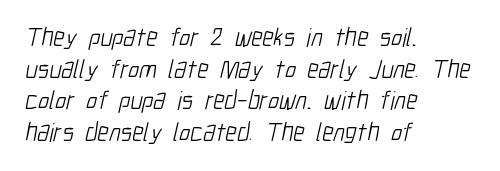
The image shows 26 px text type; set left-aligned, line spacing 1.22x, normal letter spacing, not underlined.
